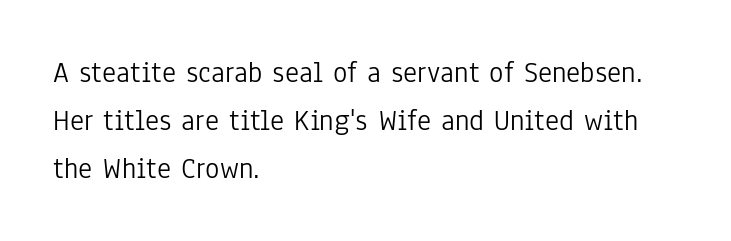
{"serif": "no", "italic": "no", "bold": "no", "weight": "light", "width": "condensed", "stroke_contrast": "low", "x_height": "medium", "monospaced": "no", "underline": "no", "align": "left", "line_spacing": "normal", "line_spacing_ratio": 1.6, "letter_spacing": "normal", "letter_spacing_em": 0.0, "glyph_px": 30}
